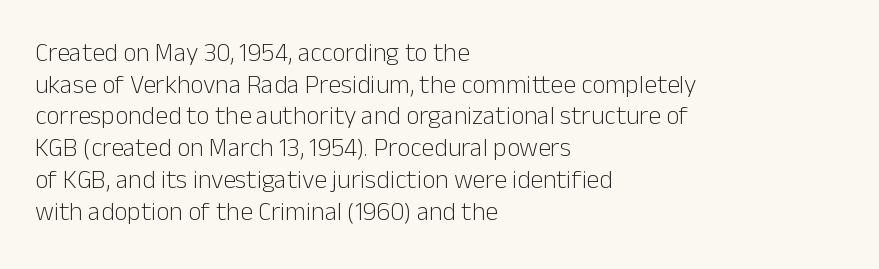
Nope, not italic — everything's standing straight. The font is comparable to plain body text, perhaps lighter. Inter-character spacing is left at the font's built-in metrics. The zone under the glyphs is completely vacant. These lines are set flush left with a ragged right edge.
